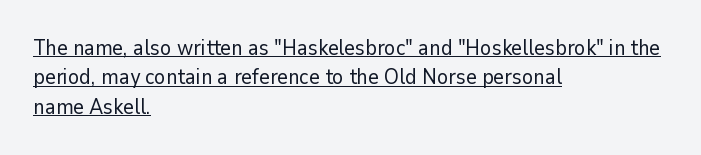
Q: Is the text bold? A: No.
Q: Is the text italic (slanted)? A: No, it is upright.
Q: Is the text underlined? A: Yes.
Q: How is the paragraph aligned? A: Left-aligned.
Q: Is the spacing between letters normal or unusually wide? A: Normal.
Q: Is the spacing between lines tight, normal or loose? A: Normal.
